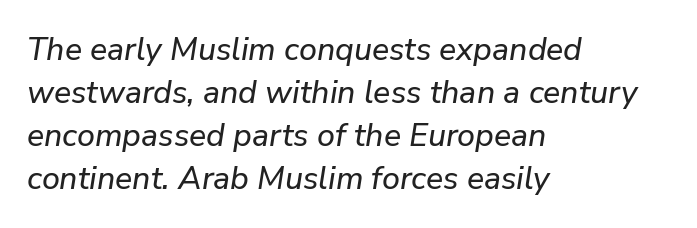
The specimen omits any rule beneath the text block's lines. The glyphs look as if they've been sheared to an angle. Casual observation: everything's shoved over to the left. Here the designer chose a conventional face with non-uniform glyph widths.
